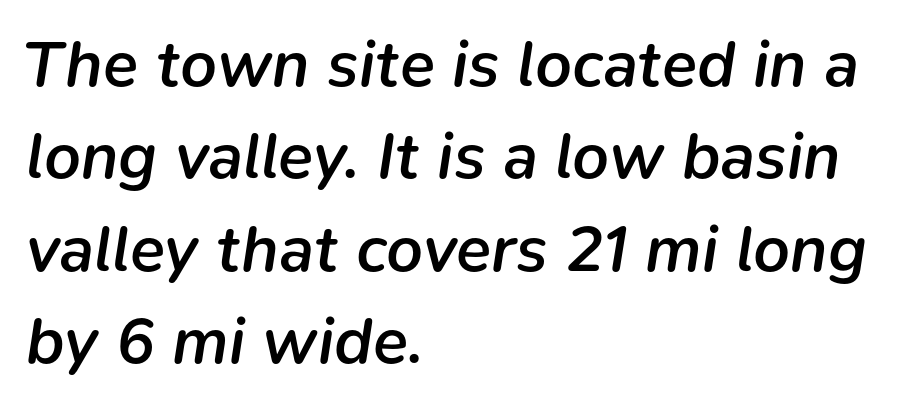
Q: Is the text bold? A: Semi-bold.
Q: Is the text italic (slanted)? A: Yes, it leans right by about 9 degrees.
Q: Is the text underlined? A: No.
Q: How is the paragraph aligned? A: Left-aligned.
Q: Is the spacing between letters normal or unusually wide? A: Normal.
Q: Is the spacing between lines tight, normal or loose? A: Normal.
Q: Width (condensed, normal, or wide)? A: Normal.
Q: Stroke contrast? A: Low.
Q: x-height? A: Medium.
Q: Monospaced? A: No.
